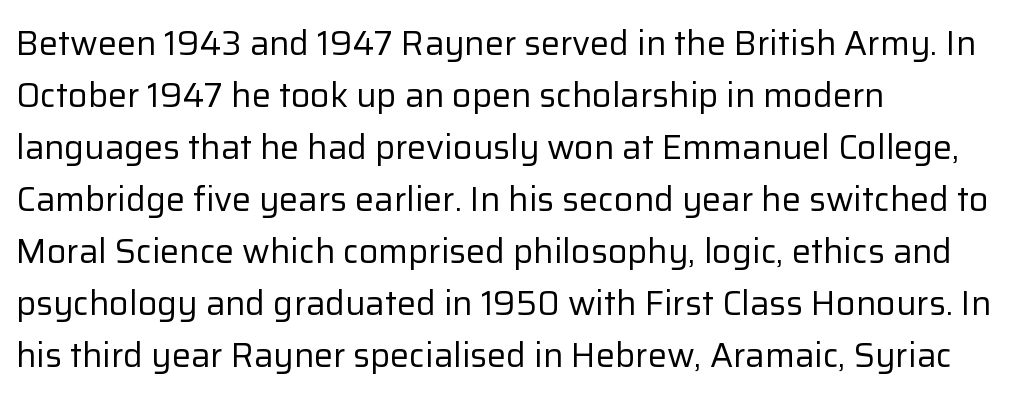
Check where the strokes stop: nothing finishes them off — pure sans. Typeset ragged right — the left edge is the straight one. The weight would be labelled regular, book, light, or lighter still. The passage shown is typed in a proportional face where columns would drift. Posture: upright roman.
